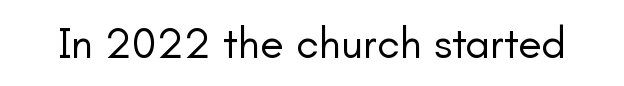
The image shows 44 px regular-weight sans-serif type, upright; set normal letter spacing, not underlined; low stroke contrast and a small x-height.
